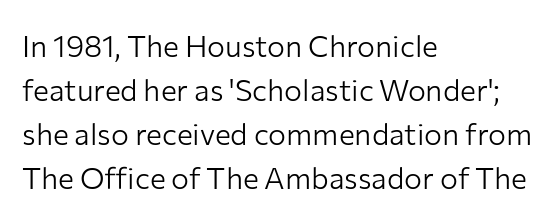
Q: Is the text bold? A: No.
Q: Is the text italic (slanted)? A: No, it is upright.
Q: Is the typeface a serif or a sans-serif typeface? A: Sans-serif.
Q: Is the text underlined? A: No.
Q: How is the paragraph aligned? A: Left-aligned.
Q: Is the spacing between letters normal or unusually wide? A: Normal.
Q: Is the spacing between lines tight, normal or loose? A: Normal.
Q: Width (condensed, normal, or wide)? A: Normal.
Q: Stroke contrast? A: Low.
Q: x-height? A: Medium.
Q: Monospaced? A: No.
